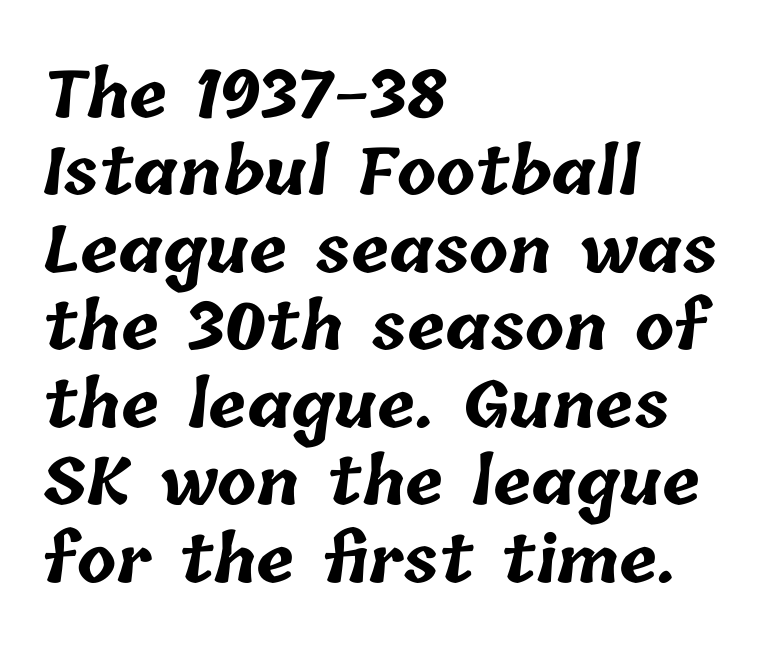
Q: Is the text bold? A: Yes.
Q: Is the text underlined? A: No.
Q: How is the paragraph aligned? A: Left-aligned.
Q: Is the spacing between letters normal or unusually wide? A: Normal.
Q: Width (condensed, normal, or wide)? A: Normal.
Q: Stroke contrast? A: Low.
Q: x-height? A: Medium.
Q: Monospaced? A: No.
